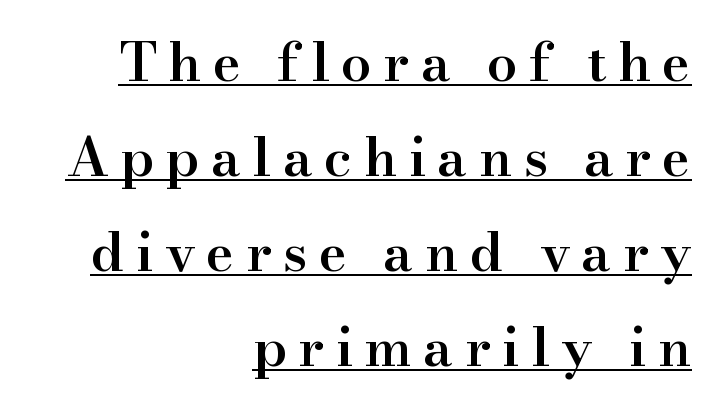
{"serif": "yes", "italic": "no", "bold": "semi", "weight": "semibold", "width": "normal", "stroke_contrast": "high", "x_height": "small", "monospaced": "no", "underline": "yes", "align": "right", "line_spacing_ratio": 1.76, "letter_spacing": "wide", "letter_spacing_em": 0.21, "glyph_px": 54}
